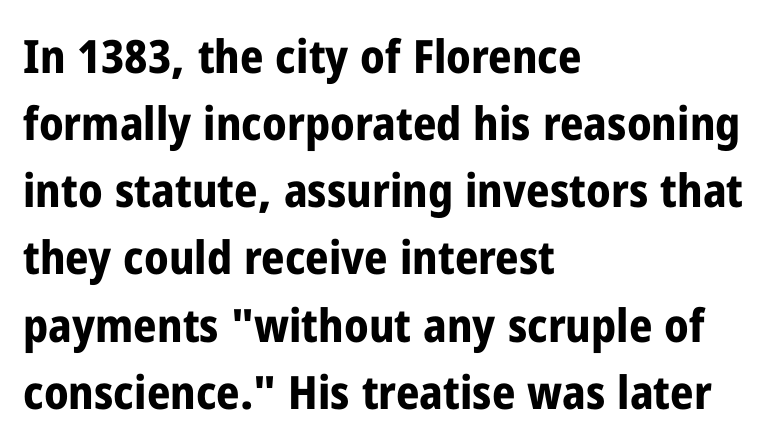
The image shows 46 px bold, condensed sans-serif type, upright; set left-aligned, normal line spacing (1.46x), normal letter spacing, not underlined; low stroke contrast and a medium x-height.
